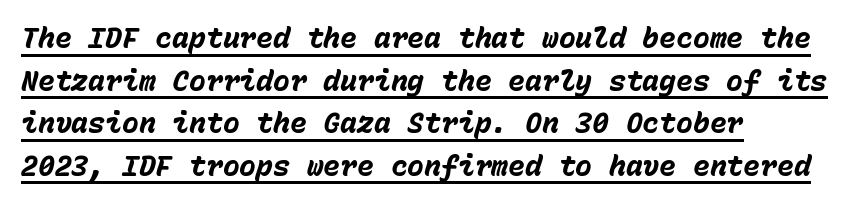
These lines keep a tight, regular rhythm from letter to letter. This sample has the even, mechanical cadence of fixed-width lettering. These lines were composed using italics. Layout note: lines flush left.
